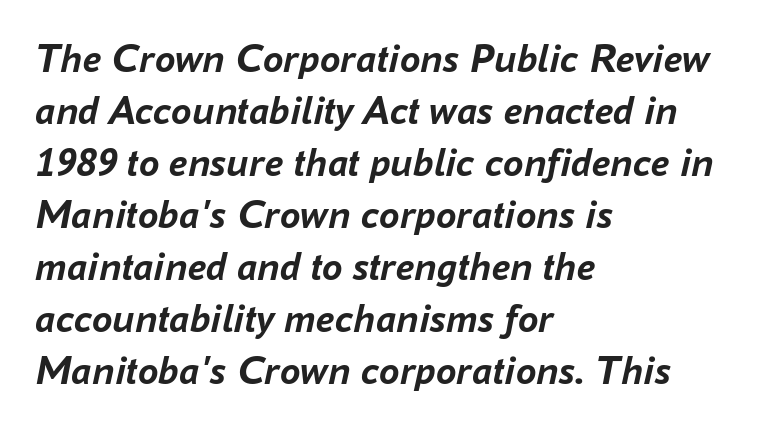
The image shows 41 px semibold type, italic (leaning right); set left-aligned, normal line spacing (1.27x), normal letter spacing, not underlined; low stroke contrast and a medium x-height.
